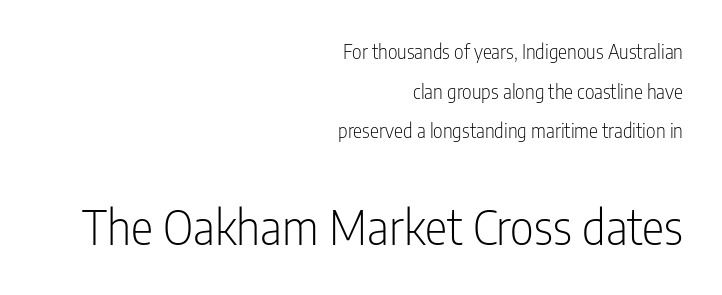
Q: Is the text bold? A: No.
Q: Is the text italic (slanted)? A: No, it is upright.
Q: Is the typeface a serif or a sans-serif typeface? A: Sans-serif.
Q: Is the text underlined? A: No.
Q: How is the paragraph aligned? A: Right-aligned.
Q: Is the spacing between letters normal or unusually wide? A: Normal.
Q: Is the spacing between lines tight, normal or loose? A: Loose.
Q: Which block of text is set in a larger size, the first (top) or the second (bottom)? A: The second (bottom) one.
Q: Width (condensed, normal, or wide)? A: Condensed.
Q: Stroke contrast? A: Low.
Q: x-height? A: Medium.
Q: Monospaced? A: No.
